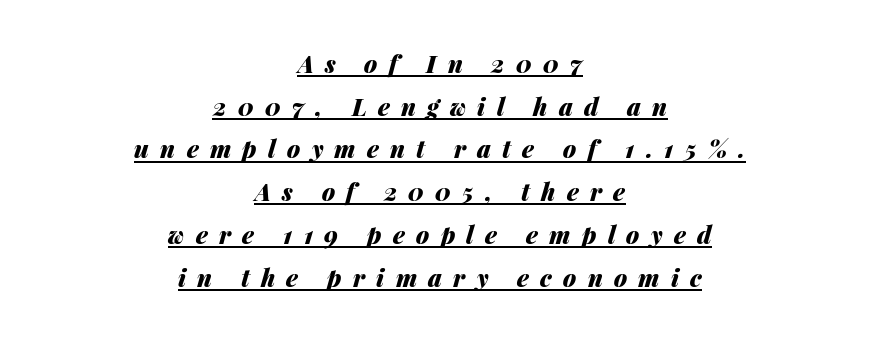
Q: Is the text bold? A: Yes.
Q: Is the text italic (slanted)? A: Yes, it leans right by about 14 degrees.
Q: Is the text underlined? A: Yes.
Q: How is the paragraph aligned? A: Centered.
Q: Is the spacing between letters normal or unusually wide? A: Unusually wide.
